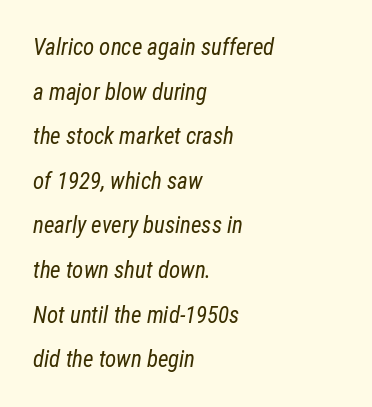
Horizontally, the lines are justified to the leading edge only. Stroke mass is kept to a normal reading level or below. Underlining? Definitely not there. The lettering tilts uniformly, giving the passage an italic look.
